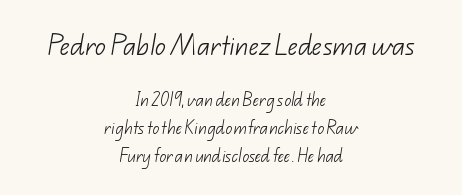
{"bold": "no", "underline": "no", "align": "center", "line_spacing": "loose", "line_spacing_ratio": 1.98, "letter_spacing": "normal", "letter_spacing_em": 0.0, "larger_block": "first", "size_ratio": 1.57, "glyph_px": 22}
